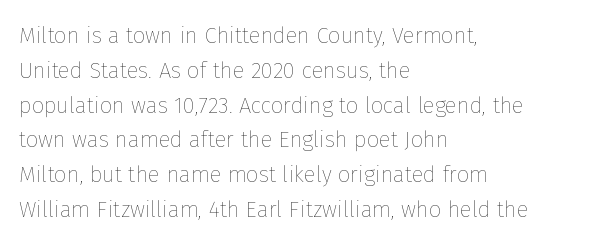
{"italic": "no", "bold": "no", "underline": "no", "align": "left", "line_spacing": "normal", "line_spacing_ratio": 1.58, "letter_spacing": "normal", "letter_spacing_em": 0.0, "glyph_px": 22}
